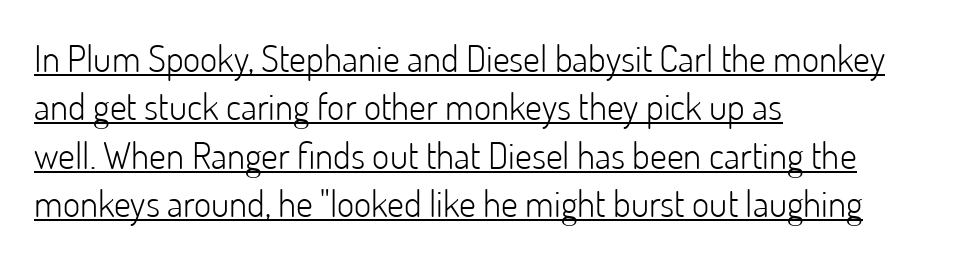
Q: Is the text bold? A: No.
Q: Is the text italic (slanted)? A: No, it is upright.
Q: Is the typeface a serif or a sans-serif typeface? A: Sans-serif.
Q: Is the text underlined? A: Yes.
Q: How is the paragraph aligned? A: Left-aligned.
Q: Is the spacing between letters normal or unusually wide? A: Normal.
Q: Is the spacing between lines tight, normal or loose? A: Normal.
Q: Width (condensed, normal, or wide)? A: Normal.
Q: Stroke contrast? A: Low.
Q: x-height? A: Small.
Q: Monospaced? A: No.
